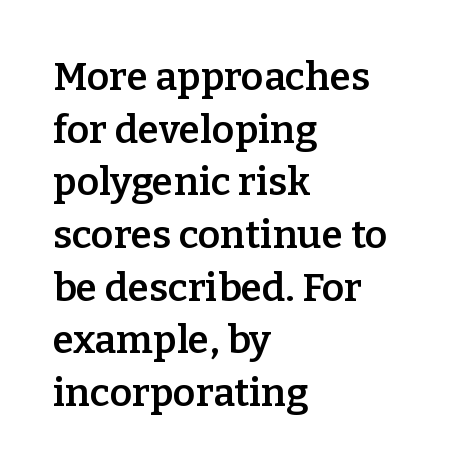
The image shows 39 px semibold serif type, upright; set left-aligned, normal line spacing (1.35x), normal letter spacing, not underlined; low stroke contrast and a medium x-height.
